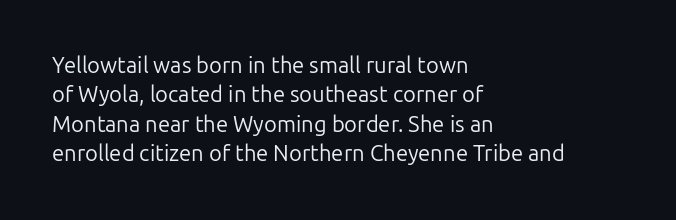
The image shows 22 px text type, upright; set left-aligned, normal line spacing (1.34x), normal letter spacing, not underlined.
